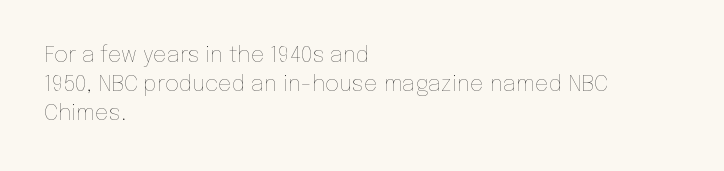
The image shows 22 px text type, upright; set left-aligned, normal line spacing (1.32x), normal letter spacing, not underlined.
